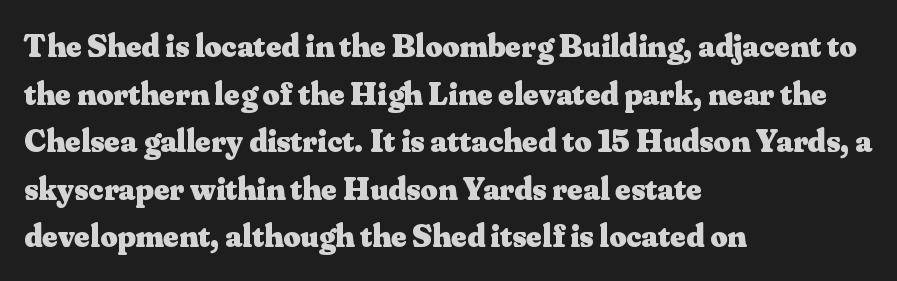
The image shows 33 px heavy serif type, upright; set left-aligned, normal line spacing (1.44x), normal letter spacing, not underlined; medium stroke contrast and a small x-height.
